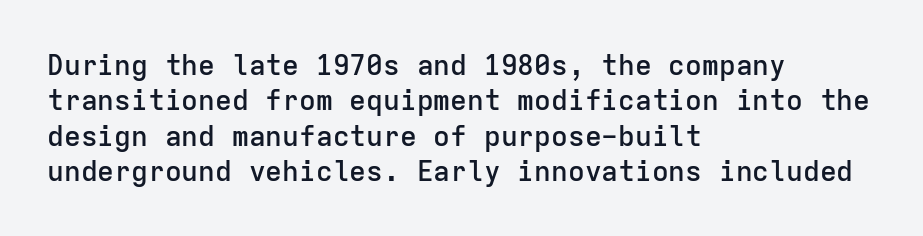
{"serif": "no", "italic": "no", "bold": "semi", "weight": "semibold", "width": "normal", "stroke_contrast": "low", "x_height": "medium", "monospaced": "yes", "underline": "no", "align": "left", "line_spacing": "normal", "line_spacing_ratio": 1.26, "letter_spacing": "normal", "letter_spacing_em": 0.0, "glyph_px": 28}
